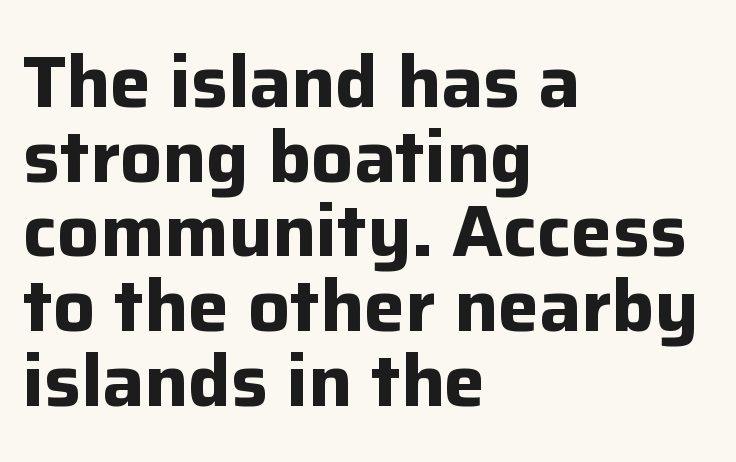
The image shows 74 px bold sans-serif type, upright; set left-aligned, tight line spacing (1.01x), normal letter spacing, not underlined; low stroke contrast and a medium x-height.
